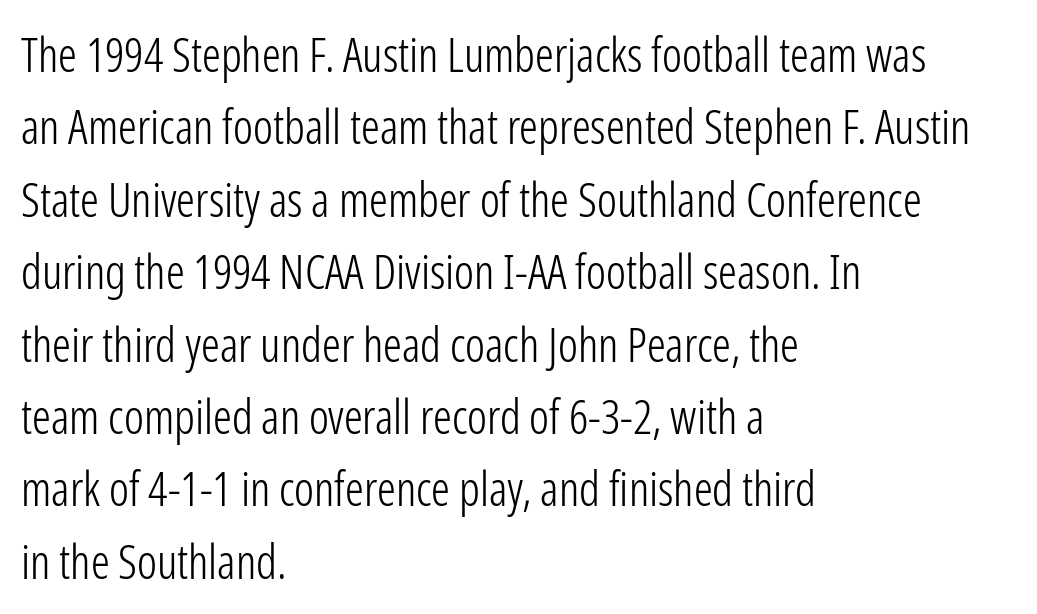
Q: Is the text bold? A: No.
Q: Is the text italic (slanted)? A: No, it is upright.
Q: Is the typeface a serif or a sans-serif typeface? A: Sans-serif.
Q: Is the text underlined? A: No.
Q: How is the paragraph aligned? A: Left-aligned.
Q: Is the spacing between letters normal or unusually wide? A: Normal.
Q: Is the spacing between lines tight, normal or loose? A: Normal.
Q: Width (condensed, normal, or wide)? A: Condensed.
Q: Stroke contrast? A: Low.
Q: x-height? A: Medium.
Q: Monospaced? A: No.
